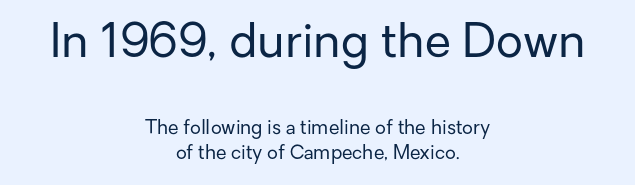
{"serif": "no", "italic": "no", "bold": "no", "weight": "regular", "width": "normal", "stroke_contrast": "low", "x_height": "medium", "monospaced": "no", "underline": "no", "align": "center", "line_spacing": "normal", "line_spacing_ratio": 1.29, "letter_spacing": "normal", "letter_spacing_em": 0.0, "larger_block": "first", "size_ratio": 2.47, "glyph_px": 47}
